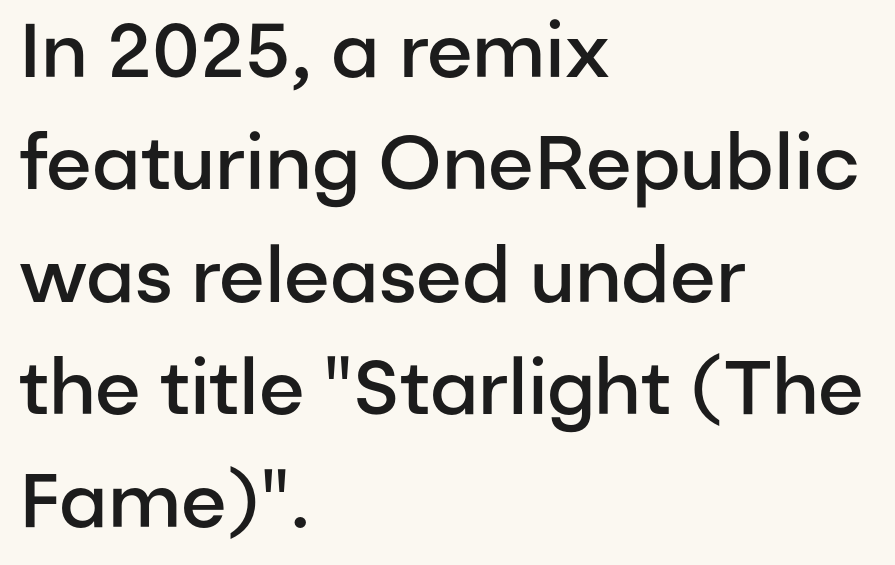
{"serif": "no", "italic": "no", "bold": "semi", "weight": "semibold", "width": "normal", "stroke_contrast": "low", "x_height": "medium", "monospaced": "no", "underline": "no", "align": "left", "line_spacing": "normal", "line_spacing_ratio": 1.48, "letter_spacing": "normal", "letter_spacing_em": 0.0, "glyph_px": 76}
